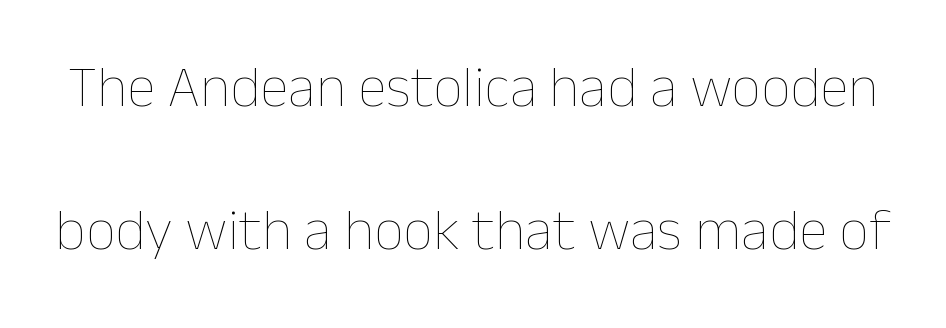
A typesetter would call this proportional, since set widths differ per character. The strokes are not fattened; the text isn't bold. There is no visible air inserted between adjacent glyphs. Line spacing here is loose.
